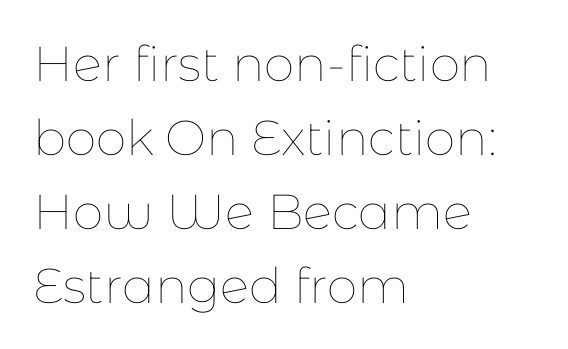
Q: Is the text bold? A: No.
Q: Is the text italic (slanted)? A: No, it is upright.
Q: Is the text underlined? A: No.
Q: How is the paragraph aligned? A: Left-aligned.
Q: Is the spacing between letters normal or unusually wide? A: Normal.
Q: Is the spacing between lines tight, normal or loose? A: Normal.
Q: Width (condensed, normal, or wide)? A: Normal.
Q: Stroke contrast? A: Low.
Q: x-height? A: Medium.
Q: Monospaced? A: No.
